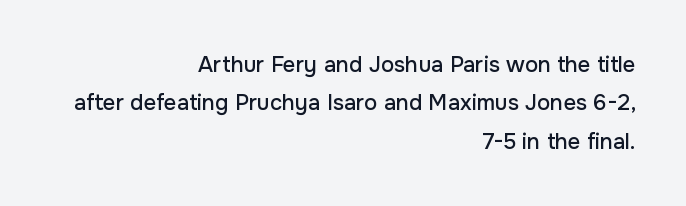
{"italic": "no", "underline": "no", "align": "right", "line_spacing_ratio": 1.74, "letter_spacing": "normal", "letter_spacing_em": 0.0, "glyph_px": 22}
